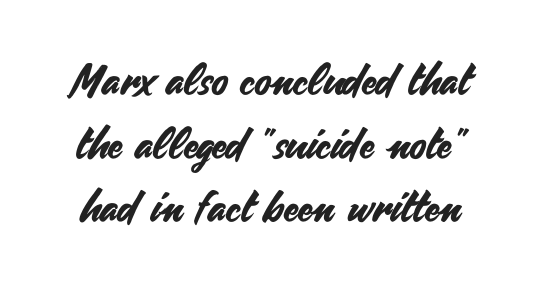
{"serif": "no", "width": "normal", "stroke_contrast": "medium", "x_height": "small", "monospaced": "no", "underline": "no", "line_spacing": "normal", "line_spacing_ratio": 1.48, "letter_spacing": "normal", "letter_spacing_em": 0.0, "glyph_px": 43}
